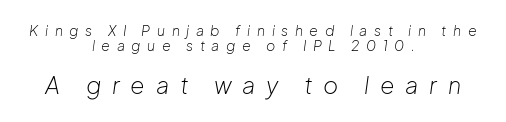
The image shows 23 px text type, italic (leaning right); set centered, tight line spacing (1.09x), unusually wide letter spacing (+0.47 em), not underlined; the second (bottom) block is 1.64x larger.
